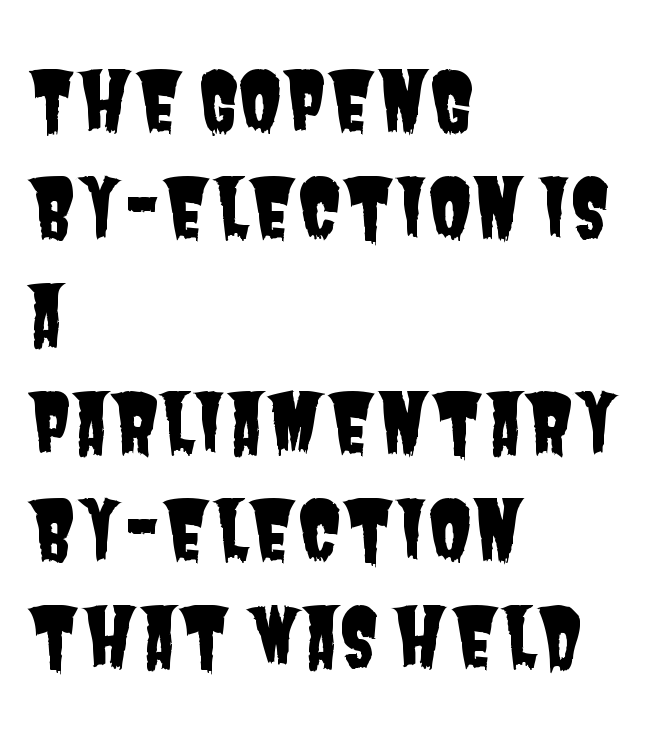
Tracking here is standard; glyphs follow each other at the usual distance. The space between consecutive lines is moderate. Regarding serifs, this sample does without them. Descenders are the only things crossing below the line. A classic flush-left, rag-right setting is used for this passage. This sample has the flowing, uneven cadence of proportional lettering.
